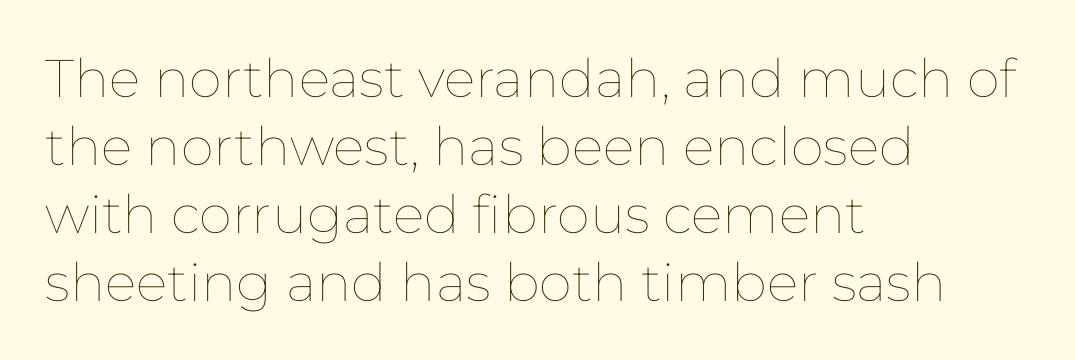
{"italic": "no", "bold": "no", "weight": "thin", "width": "normal", "stroke_contrast": "low", "x_height": "medium", "monospaced": "no", "underline": "no", "align": "left", "line_spacing": "normal", "line_spacing_ratio": 1.28, "letter_spacing": "normal", "letter_spacing_em": 0.0, "glyph_px": 53}
